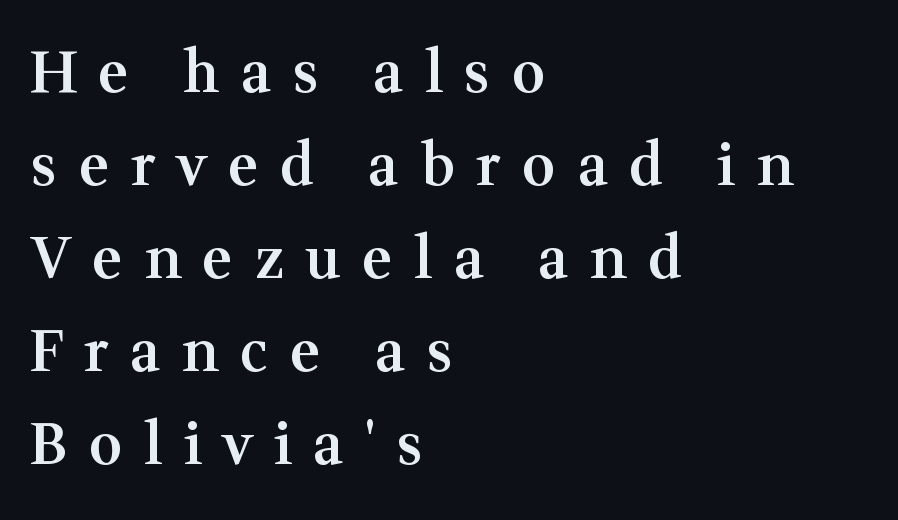
Italic? Not at all — the glyphs are vertical. Between one letter and the next there's a generous, obvious gap. Left-aligned paragraph, ragged on the right. This is the in-between weight designers call semibold or demi. Interline gaps are of average width in this sample.
